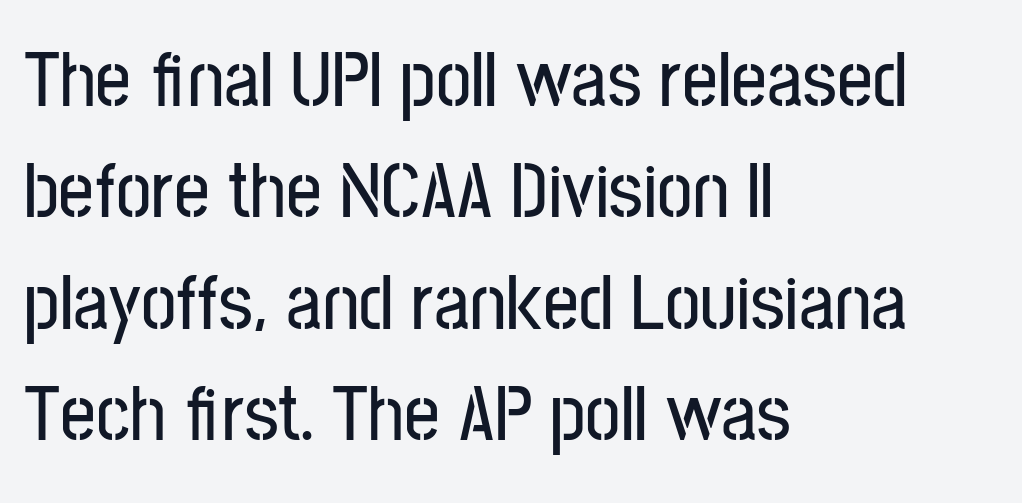
Q: Is the text italic (slanted)? A: No, it is upright.
Q: Is the typeface a serif or a sans-serif typeface? A: Sans-serif.
Q: Is the text underlined? A: No.
Q: How is the paragraph aligned? A: Left-aligned.
Q: Is the spacing between letters normal or unusually wide? A: Normal.
Q: Is the spacing between lines tight, normal or loose? A: Normal.
Q: Width (condensed, normal, or wide)? A: Condensed.
Q: Stroke contrast? A: Low.
Q: x-height? A: Medium.
Q: Monospaced? A: No.
